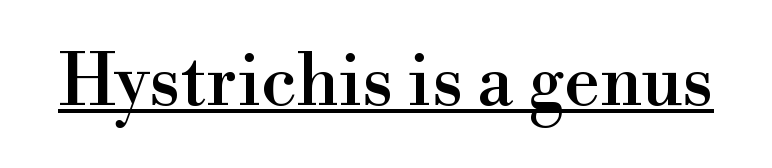
Does a line run under the words? Yes, clearly. Is this a sans? No — the strokes have serifs. Proportional: the letters do not fall into vertical columns. Here the glyphs are tracked normally, forming tight word shapes.
